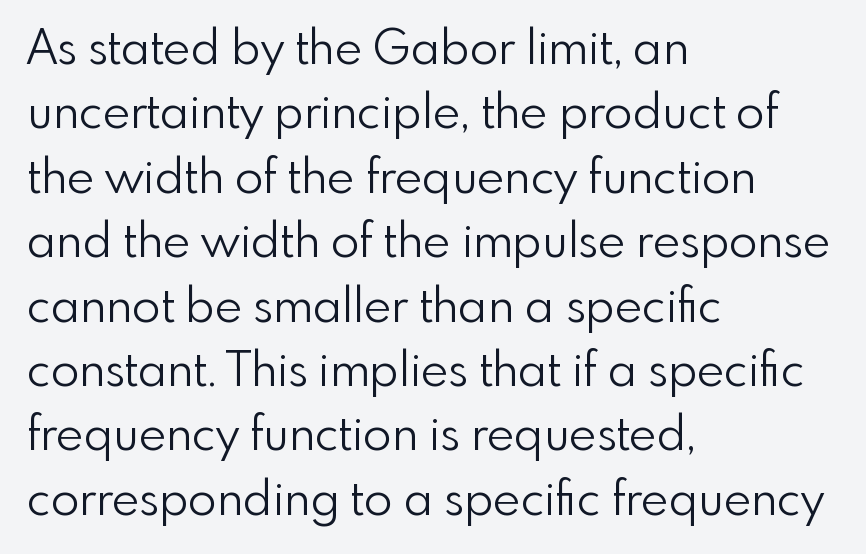
Q: Is the text bold? A: No.
Q: Is the text italic (slanted)? A: No, it is upright.
Q: Is the typeface a serif or a sans-serif typeface? A: Sans-serif.
Q: Is the text underlined? A: No.
Q: How is the paragraph aligned? A: Left-aligned.
Q: Is the spacing between letters normal or unusually wide? A: Normal.
Q: Is the spacing between lines tight, normal or loose? A: Normal.
Q: Width (condensed, normal, or wide)? A: Normal.
Q: x-height? A: Small.
Q: Monospaced? A: No.
